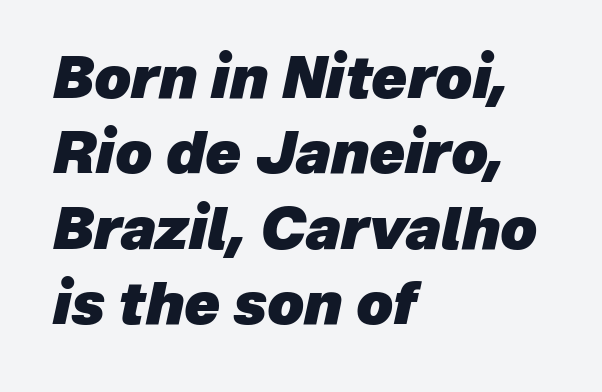
All the whitespace from short lines collects on the right. Compared with an ordinary text face, these strokes are far heavier — a full bold. These lines are rendered in a variable-pitch font. The words here are not underlined. The lettering tilts uniformly, giving the passage an italic look. Inter-character spacing is left at the font's built-in metrics.
